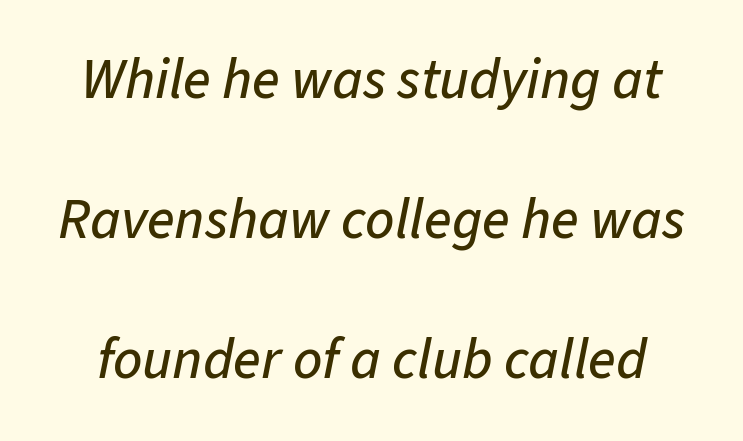
The image shows 57 px text type, italic (leaning right); set loose line spacing (2.46x), normal letter spacing, not underlined; low stroke contrast and a medium x-height.
